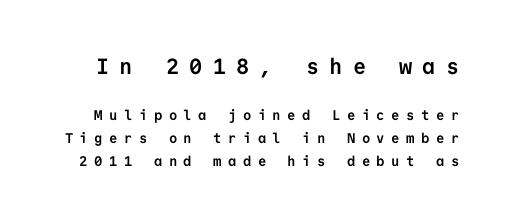
Only glyphs here, with clear space below each row. In terms of leading, this rendering sits right in the middle. How heavy is the stroke? Heavy — this is a bold. The emphasis by scale lands on block number one, above.
